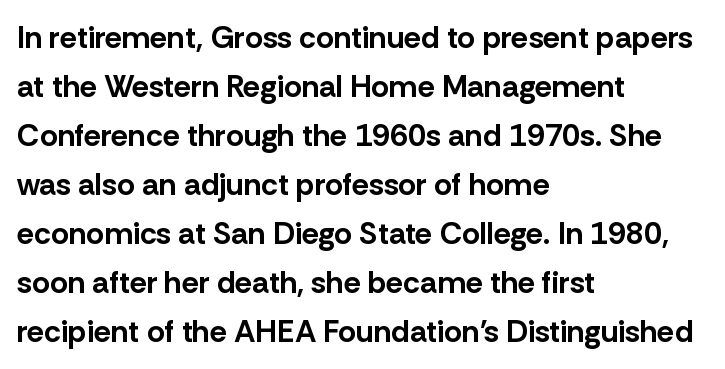
{"serif": "no", "italic": "no", "bold": "yes", "weight": "bold", "width": "normal", "stroke_contrast": "low", "x_height": "medium", "monospaced": "no", "underline": "no", "align": "left", "line_spacing": "normal", "line_spacing_ratio": 1.58, "letter_spacing": "normal", "letter_spacing_em": 0.0, "glyph_px": 31}
